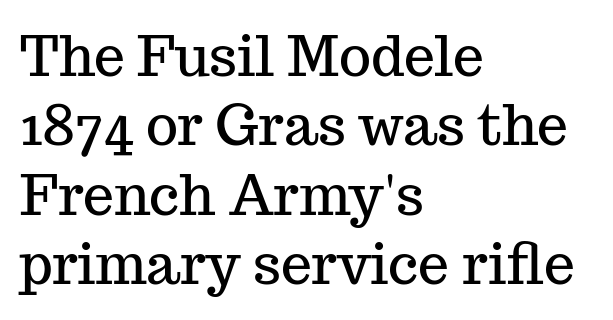
Alignment: flush left. Note: serifs present on the glyphs. The rendering uses natural spacing where letterforms have individual widths. The font's upright variant was chosen for this text.
